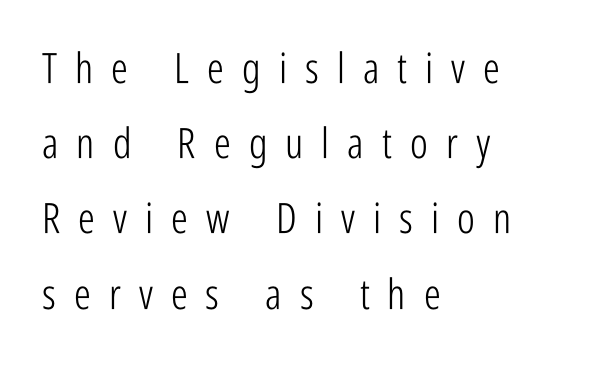
Q: Is the text bold? A: No.
Q: Is the text italic (slanted)? A: No, it is upright.
Q: Is the typeface a serif or a sans-serif typeface? A: Sans-serif.
Q: Is the text underlined? A: No.
Q: How is the paragraph aligned? A: Left-aligned.
Q: Is the spacing between letters normal or unusually wide? A: Unusually wide.
Q: Width (condensed, normal, or wide)? A: Condensed.
Q: Stroke contrast? A: Low.
Q: x-height? A: Medium.
Q: Monospaced? A: No.
